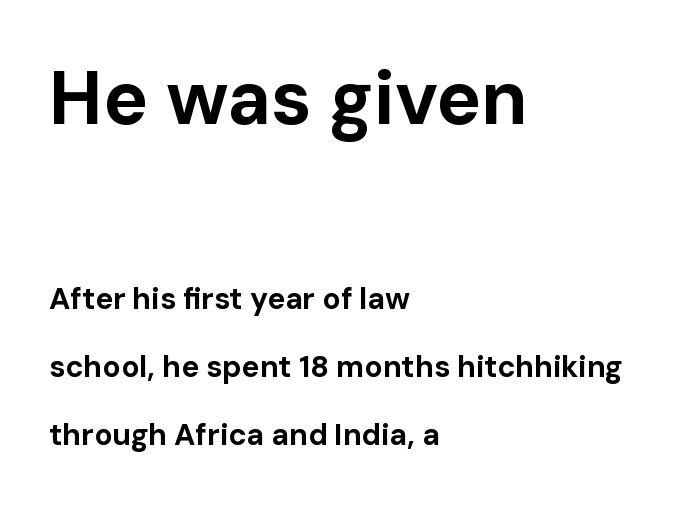
Q: Is the text bold? A: Yes.
Q: Is the text italic (slanted)? A: No, it is upright.
Q: Is the typeface a serif or a sans-serif typeface? A: Sans-serif.
Q: Is the text underlined? A: No.
Q: How is the paragraph aligned? A: Left-aligned.
Q: Is the spacing between letters normal or unusually wide? A: Normal.
Q: Is the spacing between lines tight, normal or loose? A: Loose.
Q: Which block of text is set in a larger size, the first (top) or the second (bottom)? A: The first (top) one.
Q: Width (condensed, normal, or wide)? A: Normal.
Q: Stroke contrast? A: Low.
Q: x-height? A: Medium.
Q: Monospaced? A: No.
